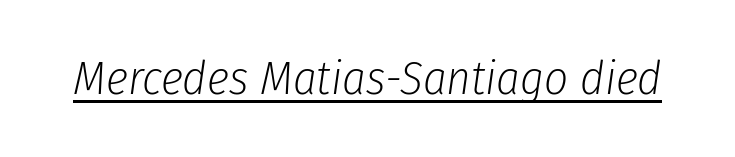
The image shows 47 px light, condensed type, italic (leaning right); set normal letter spacing, underlined; low stroke contrast and a medium x-height.
